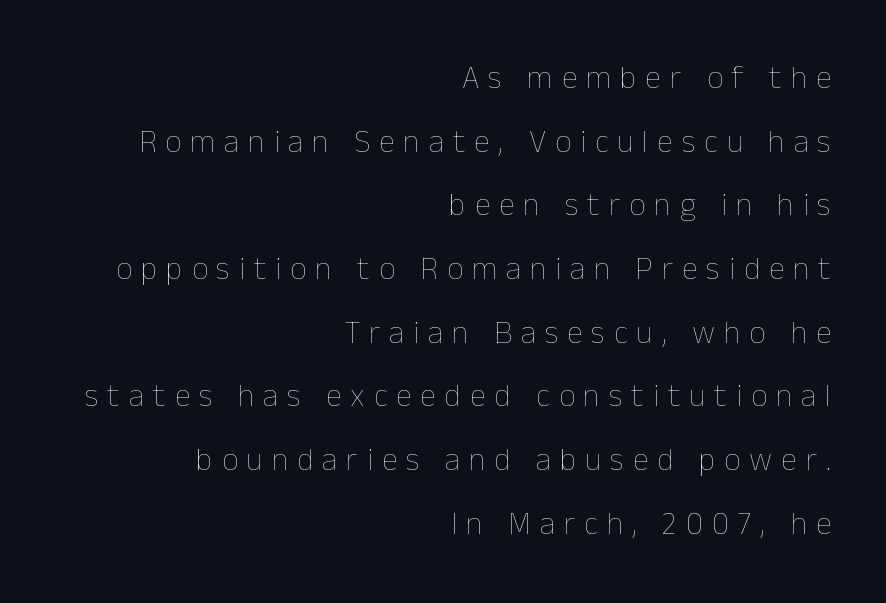
Q: Is the text bold? A: No.
Q: Is the text italic (slanted)? A: No, it is upright.
Q: Is the text underlined? A: No.
Q: How is the paragraph aligned? A: Right-aligned.
Q: Is the spacing between letters normal or unusually wide? A: Unusually wide.
Q: Is the spacing between lines tight, normal or loose? A: Loose.
Q: Width (condensed, normal, or wide)? A: Normal.
Q: Stroke contrast? A: Low.
Q: x-height? A: Medium.
Q: Monospaced? A: No.
